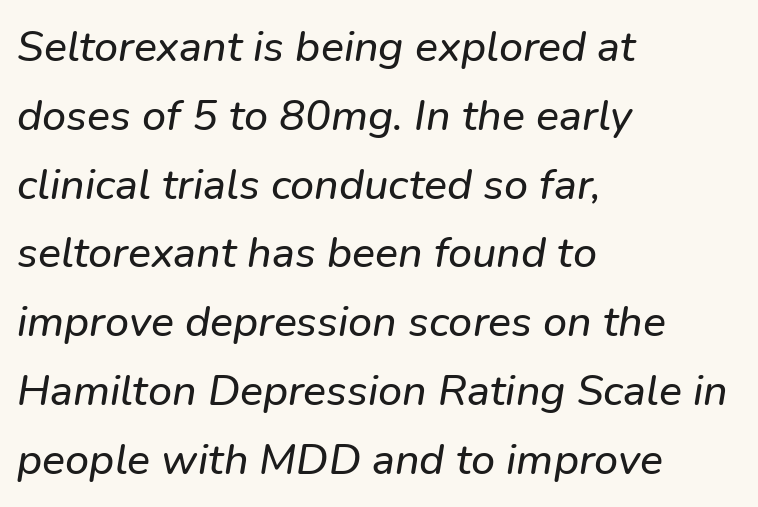
The image shows 43 px sans-serif type; set left-aligned, normal line spacing (1.6x), normal letter spacing, not underlined; low stroke contrast and a medium x-height.
